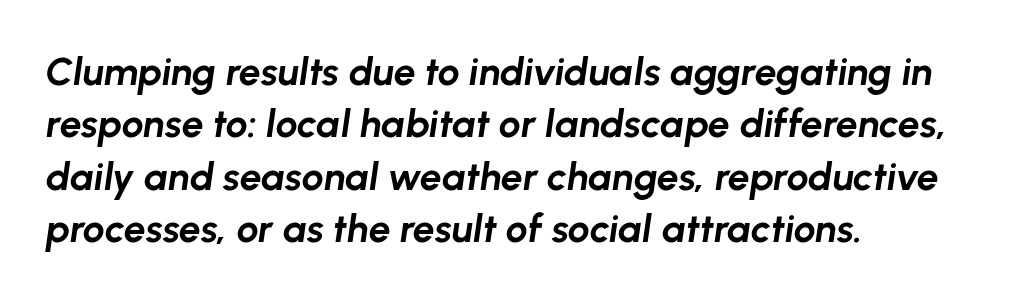
{"italic": "yes", "lean": "right", "slant_degrees": 8, "bold": "yes", "weight": "bold", "width": "normal", "stroke_contrast": "low", "x_height": "medium", "monospaced": "no", "underline": "no", "align": "left", "line_spacing": "normal", "line_spacing_ratio": 1.34, "letter_spacing": "normal", "letter_spacing_em": 0.0, "glyph_px": 39}
